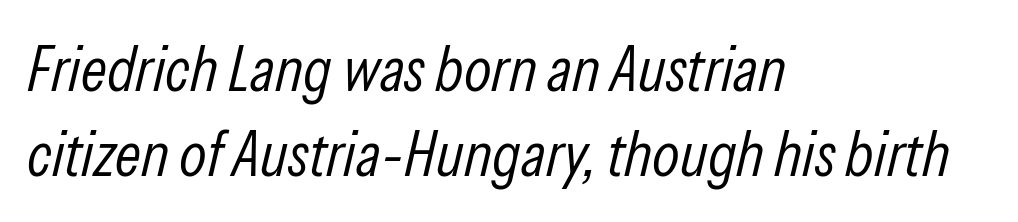
Think of a printed novel: that variable character pitch is what you see here. Summary of vertical rhythm: regular, with standard interline spacing. Weight class: somewhere from thin through regular. The gaps between neighbouring characters are ordinary and unremarkable. Compared with ordinary roman type, these characters are visibly tilted. The string is rendered with underlining switched off.
